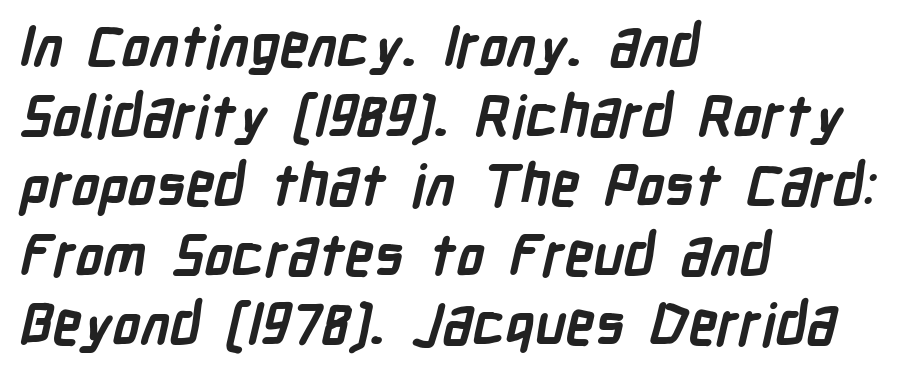
The image shows 57 px semibold, condensed sans-serif type; set left-aligned, line spacing 1.22x, normal letter spacing, not underlined; low stroke contrast and a medium x-height.
